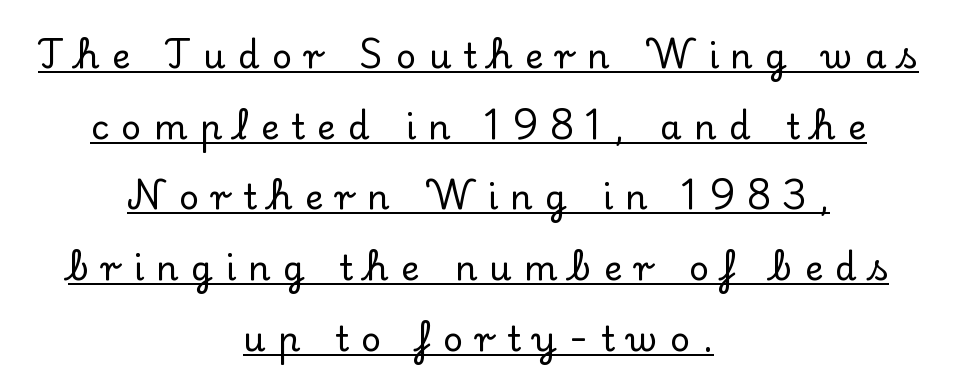
Q: Is the text italic (slanted)? A: No, it is upright.
Q: Is the typeface a serif or a sans-serif typeface? A: Serif.
Q: Is the text underlined? A: Yes.
Q: How is the paragraph aligned? A: Centered.
Q: Is the spacing between letters normal or unusually wide? A: Unusually wide.
Q: Is the spacing between lines tight, normal or loose? A: Loose.
Q: Width (condensed, normal, or wide)? A: Normal.
Q: Stroke contrast? A: Low.
Q: x-height? A: Small.
Q: Monospaced? A: No.
